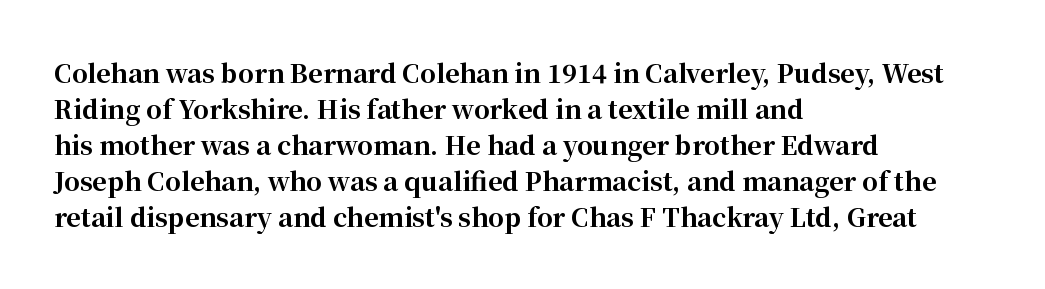
The image shows 25 px bold type, upright; set left-aligned, normal line spacing (1.44x), normal letter spacing, not underlined.
